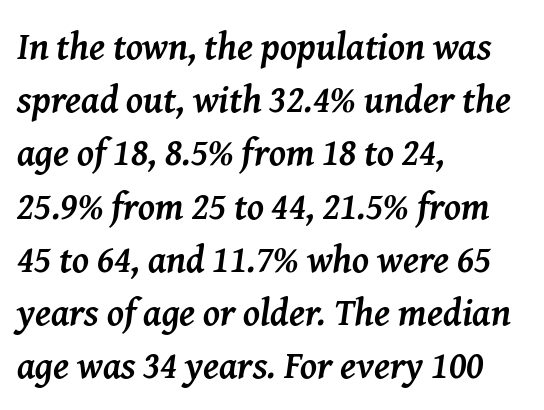
{"serif": "yes", "italic": "yes", "lean": "right", "slant_degrees": 8, "bold": "yes", "weight": "semibold", "width": "normal", "stroke_contrast": "medium", "x_height": "medium", "monospaced": "no", "underline": "no", "align": "left", "line_spacing": "normal", "line_spacing_ratio": 1.4, "letter_spacing": "normal", "letter_spacing_em": 0.0, "glyph_px": 38}
